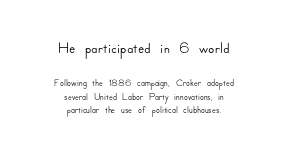
Q: Is the text italic (slanted)? A: No, it is upright.
Q: Is the text underlined? A: No.
Q: How is the paragraph aligned? A: Centered.
Q: Is the spacing between letters normal or unusually wide? A: Normal.
Q: Is the spacing between lines tight, normal or loose? A: Tight.
Q: Which block of text is set in a larger size, the first (top) or the second (bottom)? A: The first (top) one.
